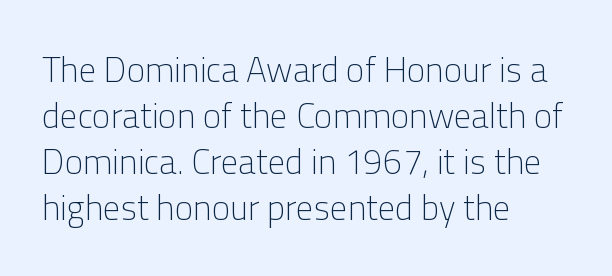
Q: Is the text bold? A: No.
Q: Is the text italic (slanted)? A: No, it is upright.
Q: Is the typeface a serif or a sans-serif typeface? A: Sans-serif.
Q: Is the text underlined? A: No.
Q: How is the paragraph aligned? A: Left-aligned.
Q: Is the spacing between letters normal or unusually wide? A: Normal.
Q: Is the spacing between lines tight, normal or loose? A: Normal.
Q: Width (condensed, normal, or wide)? A: Normal.
Q: Stroke contrast? A: Low.
Q: x-height? A: Medium.
Q: Monospaced? A: No.
